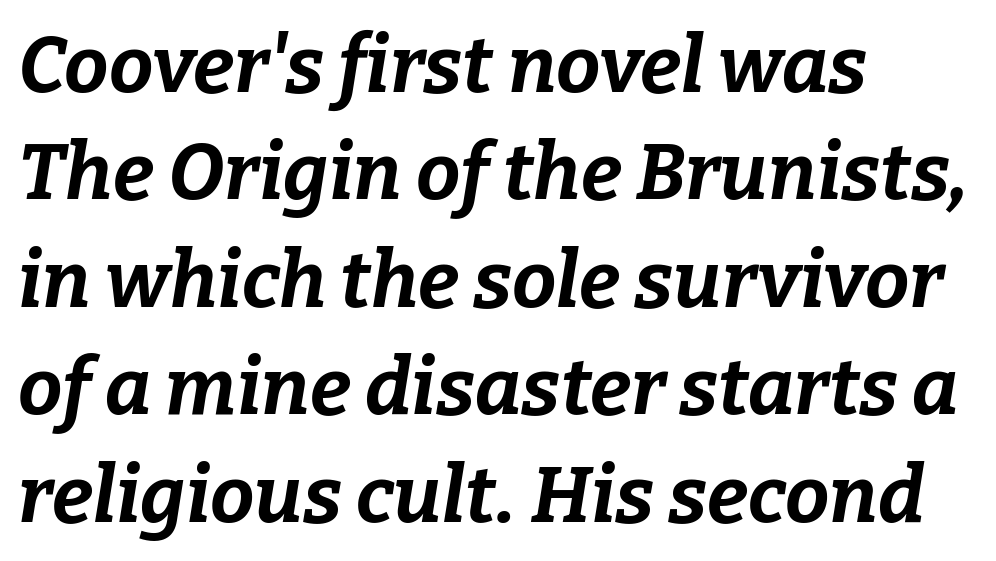
Reading down the column, the eye jumps a familiar distance to each next line. One-word summary of the alignment: left. The whole block is typeset with a tilt. The rendering uses natural spacing where letterforms have individual widths.
